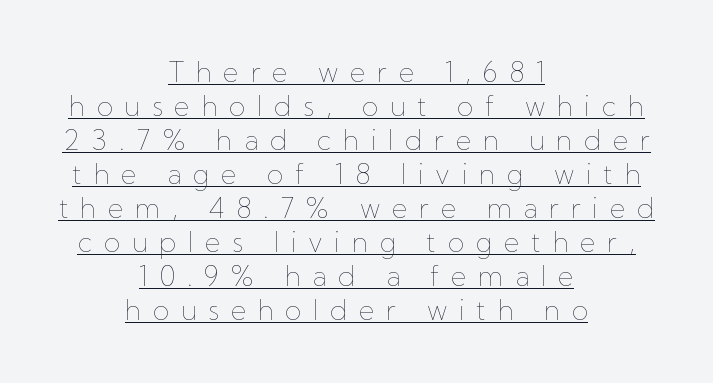
Q: Is the text bold? A: No.
Q: Is the text italic (slanted)? A: No, it is upright.
Q: Is the text underlined? A: Yes.
Q: How is the paragraph aligned? A: Centered.
Q: Is the spacing between letters normal or unusually wide? A: Unusually wide.
Q: Is the spacing between lines tight, normal or loose? A: Normal.
